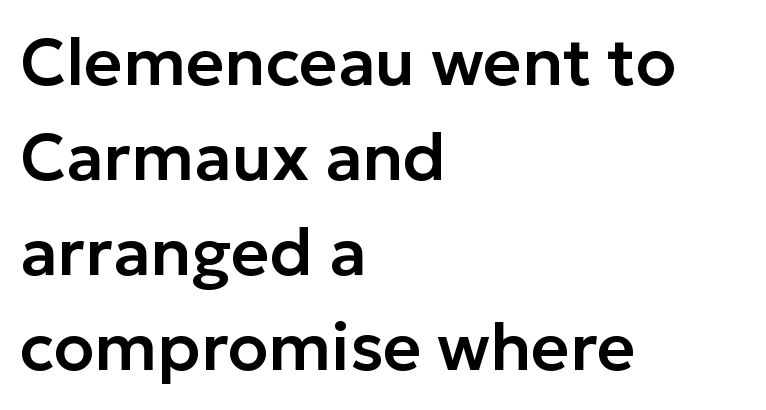
Q: Is the text italic (slanted)? A: No, it is upright.
Q: Is the typeface a serif or a sans-serif typeface? A: Sans-serif.
Q: Is the text underlined? A: No.
Q: How is the paragraph aligned? A: Left-aligned.
Q: Is the spacing between letters normal or unusually wide? A: Normal.
Q: Is the spacing between lines tight, normal or loose? A: Normal.
Q: Width (condensed, normal, or wide)? A: Normal.
Q: Stroke contrast? A: Low.
Q: x-height? A: Medium.
Q: Monospaced? A: No.
